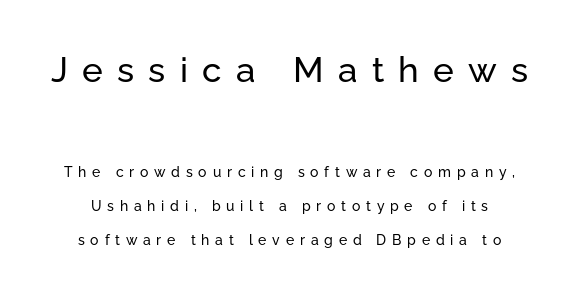
The image shows 35 px sans-serif type, upright; set loose line spacing (2.45x), unusually wide letter spacing (+0.41 em), not underlined; the first (top) block is 2.5x larger; low stroke contrast and a medium x-height.
